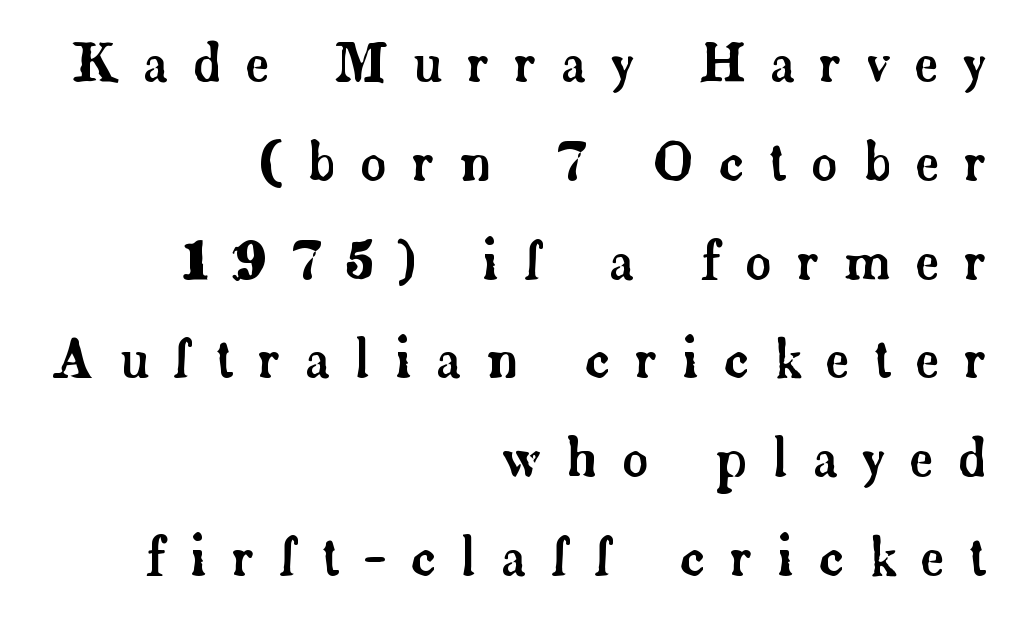
{"serif": "yes", "italic": "no", "width": "normal", "stroke_contrast": "low", "x_height": "small", "monospaced": "no", "underline": "no", "align": "right", "line_spacing": "loose", "line_spacing_ratio": 1.9, "letter_spacing": "wide", "letter_spacing_em": 0.48, "glyph_px": 52}
